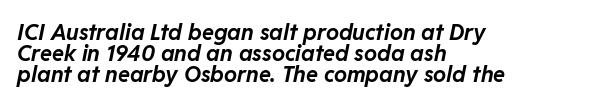
Summary of weight: heavy, a full bold. This sample uses an oblique cut, with every glyph tilted off the vertical. These lines keep a tight, regular rhythm from letter to letter. All the whitespace from short lines collects on the right.
